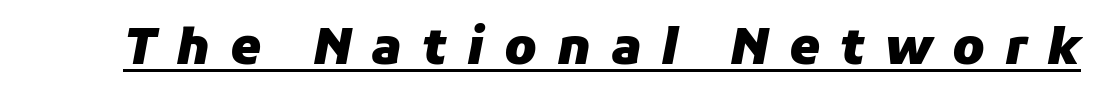
Someone cranked the tracking dial way up on this one. This is oblique type, the kind used for emphasis or titles. Spacing verdict: proportional, widths tailored to each character. Look at the stroke-to-counter ratio: heavy, a bold. This rendering features underlined lettering.
